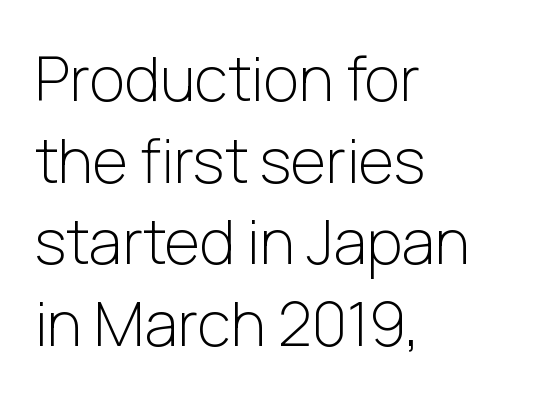
The image shows 61 px light sans-serif type, upright; set left-aligned, normal line spacing (1.34x), normal letter spacing, not underlined; low stroke contrast and a medium x-height.
